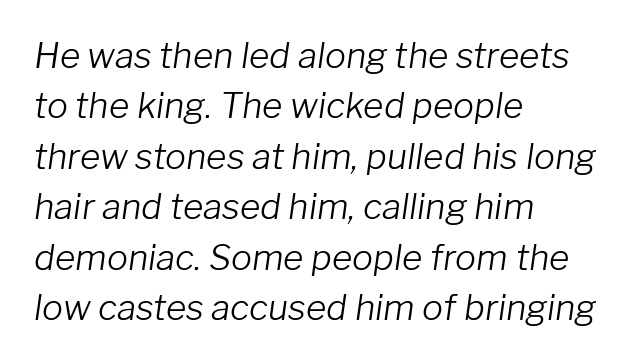
Q: Is the text bold? A: No.
Q: Is the text italic (slanted)? A: Yes, it leans right by about 8 degrees.
Q: Is the text underlined? A: No.
Q: How is the paragraph aligned? A: Left-aligned.
Q: Is the spacing between letters normal or unusually wide? A: Normal.
Q: Is the spacing between lines tight, normal or loose? A: Normal.
Q: Width (condensed, normal, or wide)? A: Normal.
Q: Stroke contrast? A: Low.
Q: x-height? A: Medium.
Q: Monospaced? A: No.
